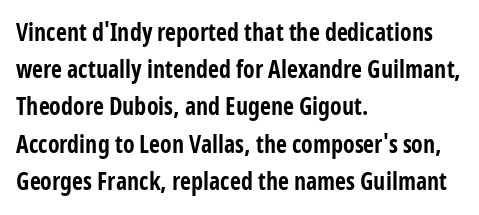
{"italic": "no", "bold": "yes", "underline": "no", "align": "left", "line_spacing": "normal", "line_spacing_ratio": 1.55, "letter_spacing": "normal", "letter_spacing_em": 0.0, "glyph_px": 24}
